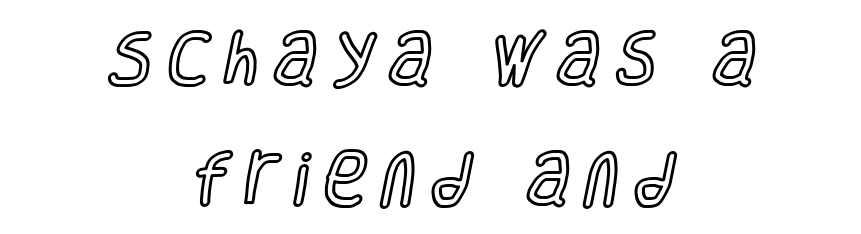
The image shows 59 px condensed type; set centered, loose line spacing (2.03x), unusually wide letter spacing (+0.26 em), not underlined; a large x-height.
